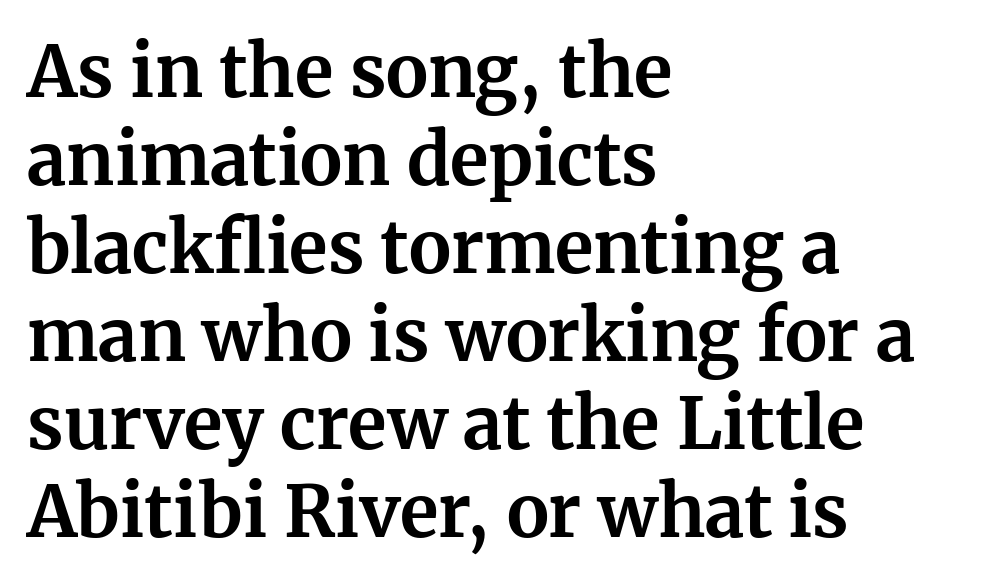
{"serif": "yes", "italic": "no", "bold": "yes", "weight": "bold", "width": "normal", "stroke_contrast": "medium", "x_height": "medium", "monospaced": "no", "underline": "no", "align": "left", "line_spacing_ratio": 1.24, "letter_spacing": "normal", "letter_spacing_em": 0.0, "glyph_px": 71}
